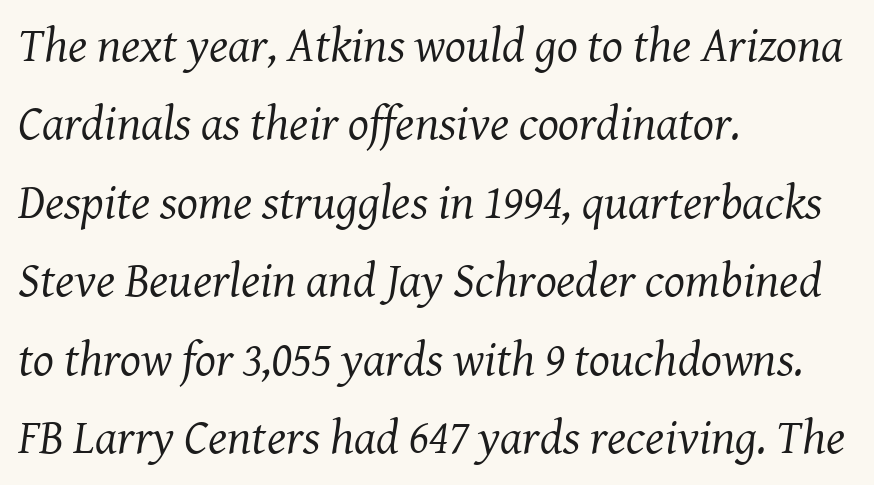
Q: Is the text bold? A: No.
Q: Is the text italic (slanted)? A: Yes, it leans right by about 8 degrees.
Q: Is the typeface a serif or a sans-serif typeface? A: Serif.
Q: Is the text underlined? A: No.
Q: How is the paragraph aligned? A: Left-aligned.
Q: Is the spacing between letters normal or unusually wide? A: Normal.
Q: Is the spacing between lines tight, normal or loose? A: Normal.
Q: Width (condensed, normal, or wide)? A: Normal.
Q: Stroke contrast? A: Medium.
Q: x-height? A: Medium.
Q: Monospaced? A: No.
